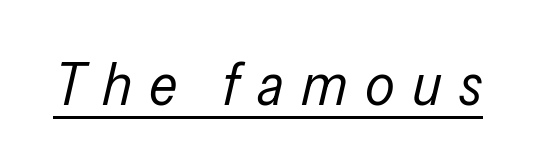
Q: Is the text bold? A: No.
Q: Is the text italic (slanted)? A: Yes, it leans right by about 13 degrees.
Q: Is the text underlined? A: Yes.
Q: Is the spacing between letters normal or unusually wide? A: Unusually wide.
Q: Width (condensed, normal, or wide)? A: Condensed.
Q: Stroke contrast? A: Low.
Q: x-height? A: Medium.
Q: Monospaced? A: No.
